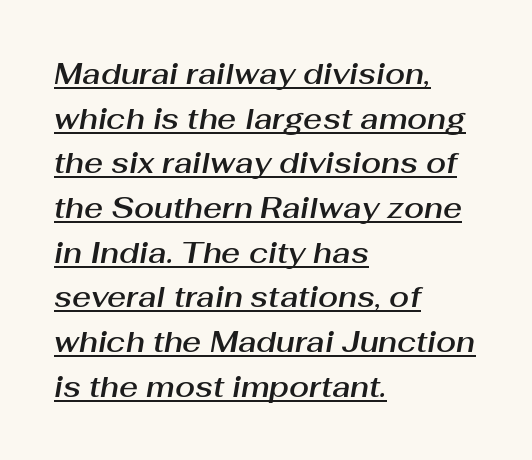
The image shows 29 px text type, italic (leaning right); set left-aligned, normal line spacing (1.54x), normal letter spacing, underlined; medium stroke contrast and a medium x-height.
